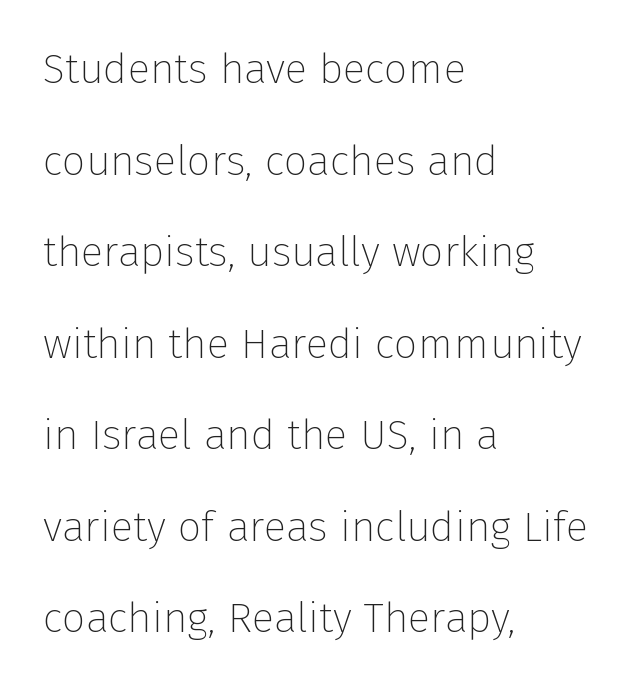
The type is set solid horizontally, with unmodified tracking. The rendering uses natural spacing where letterforms have individual widths. Layout note: lines flush left. Any mark beneath the type? The region is blank. Every character sits straight up, as roman type does.
